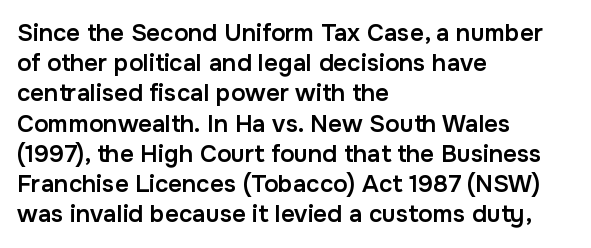
{"italic": "no", "bold": "semi", "underline": "no", "align": "left", "line_spacing": "normal", "line_spacing_ratio": 1.26, "letter_spacing": "normal", "letter_spacing_em": 0.0, "glyph_px": 24}
